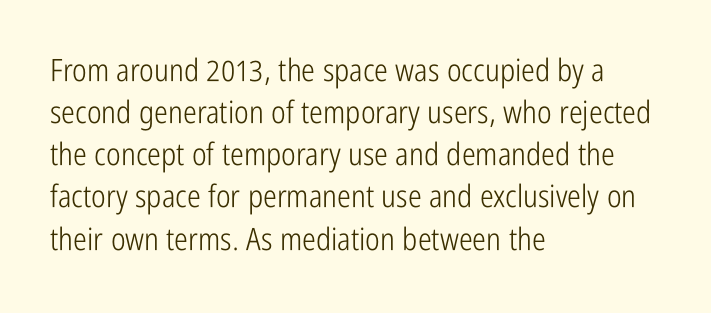
{"serif": "no", "italic": "no", "bold": "no", "weight": "light", "width": "condensed", "stroke_contrast": "low", "x_height": "medium", "monospaced": "no", "underline": "no", "align": "left", "line_spacing": "normal", "line_spacing_ratio": 1.36, "letter_spacing": "normal", "letter_spacing_em": 0.0, "glyph_px": 31}
